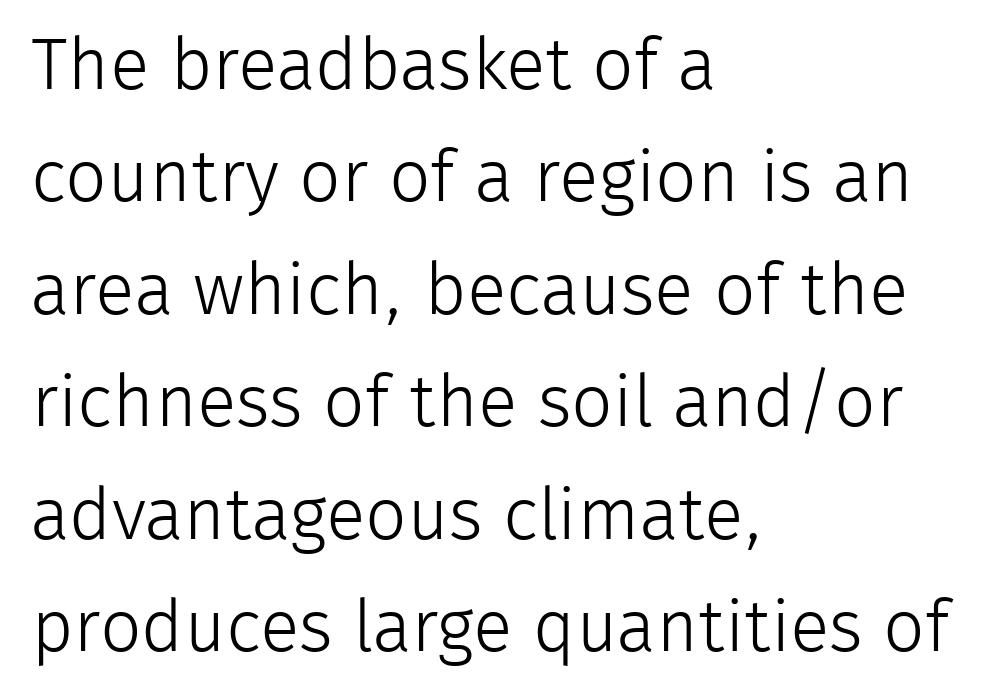
{"serif": "no", "italic": "no", "bold": "no", "weight": "light", "width": "normal", "stroke_contrast": "low", "x_height": "medium", "monospaced": "no", "underline": "no", "align": "left", "line_spacing": "normal", "line_spacing_ratio": 1.54, "letter_spacing": "normal", "letter_spacing_em": 0.0, "glyph_px": 73}
